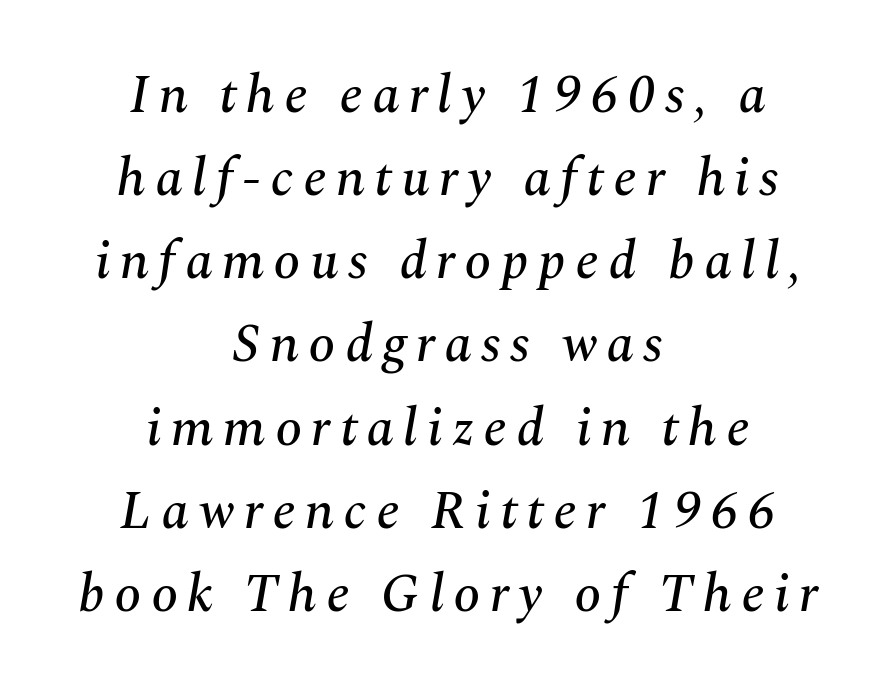
The image shows 54 px serif type, italic (leaning right); set centered, normal line spacing (1.54x), not underlined; medium stroke contrast and a medium x-height.
